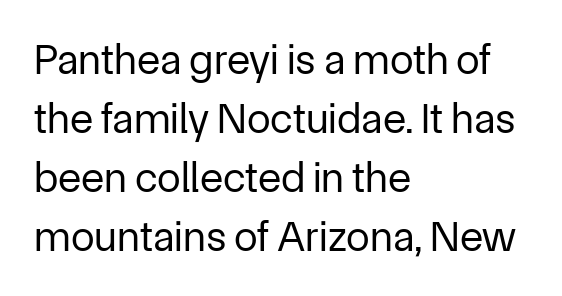
The image shows 43 px regular-weight sans-serif type, upright; set left-aligned, normal line spacing (1.37x), normal letter spacing, not underlined; low stroke contrast and a medium x-height.
